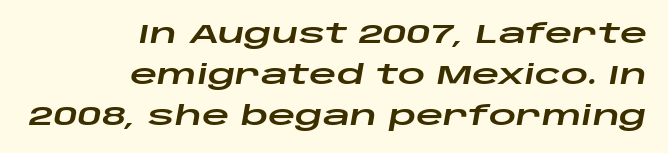
Q: Is the text italic (slanted)? A: Yes, it leans right by about 10 degrees.
Q: Is the text underlined? A: No.
Q: How is the paragraph aligned? A: Right-aligned.
Q: Is the spacing between letters normal or unusually wide? A: Normal.
Q: Is the spacing between lines tight, normal or loose? A: Normal.
